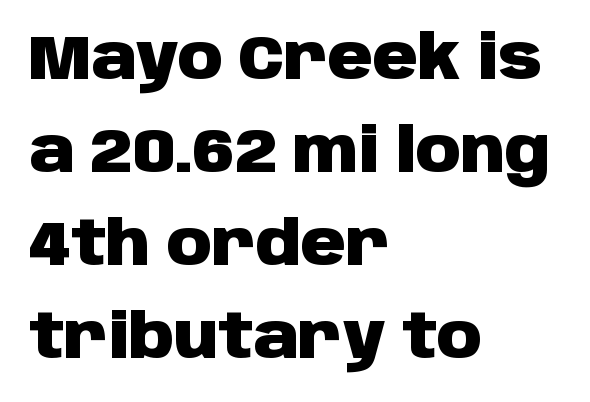
{"serif": "no", "italic": "no", "bold": "yes", "weight": "heavy", "width": "normal", "stroke_contrast": "low", "x_height": "large", "monospaced": "no", "underline": "no", "align": "left", "line_spacing": "normal", "line_spacing_ratio": 1.5, "letter_spacing": "normal", "letter_spacing_em": 0.0, "glyph_px": 62}
